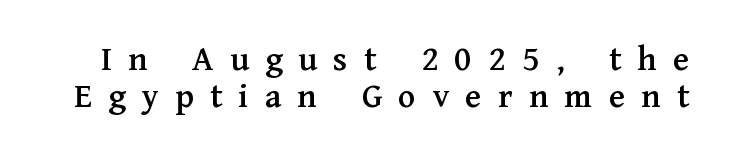
This sample uses a serif face. Type without underlining. Do the letters lean? They stand straight. Compared with typical paragraphs, the rows here are closer together.
